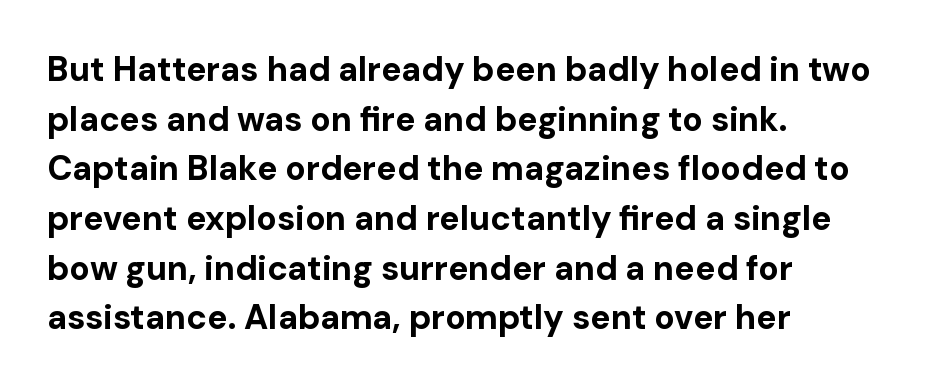
The image shows 34 px bold sans-serif type, upright; set left-aligned, normal line spacing (1.46x), normal letter spacing, not underlined; low stroke contrast and a medium x-height.
